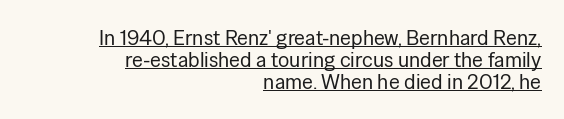
{"italic": "no", "bold": "no", "underline": "yes", "align": "right", "line_spacing": "tight", "line_spacing_ratio": 1.04, "letter_spacing": "normal", "letter_spacing_em": 0.0, "glyph_px": 21}
